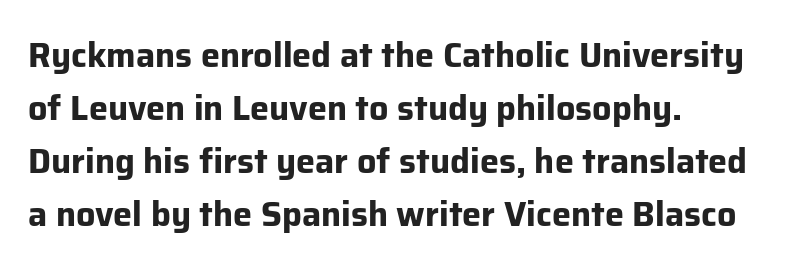
Q: Is the text bold? A: Yes.
Q: Is the text italic (slanted)? A: No, it is upright.
Q: Is the typeface a serif or a sans-serif typeface? A: Sans-serif.
Q: Is the text underlined? A: No.
Q: How is the paragraph aligned? A: Left-aligned.
Q: Is the spacing between letters normal or unusually wide? A: Normal.
Q: Is the spacing between lines tight, normal or loose? A: Normal.
Q: Width (condensed, normal, or wide)? A: Normal.
Q: Stroke contrast? A: Low.
Q: x-height? A: Medium.
Q: Monospaced? A: No.
